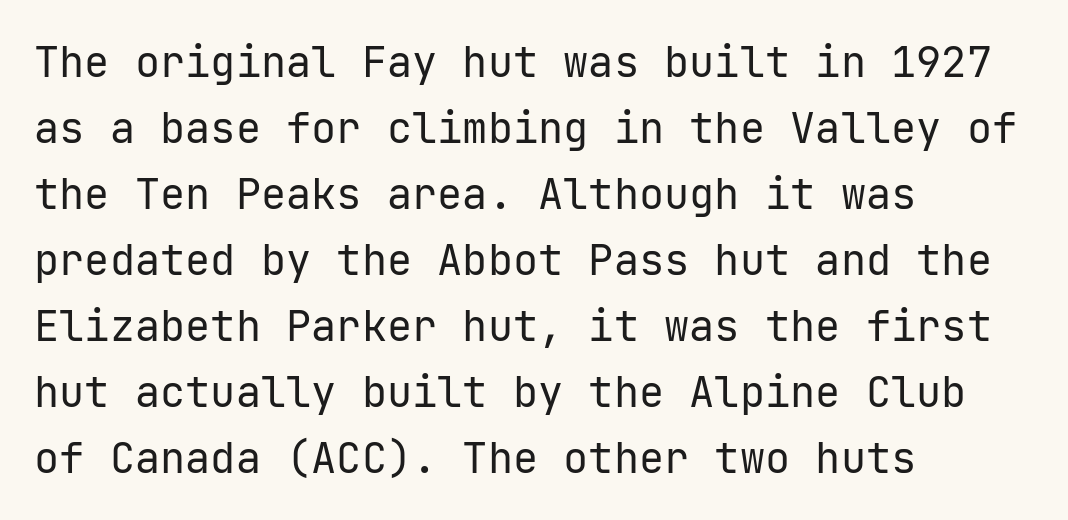
{"serif": "no", "italic": "no", "bold": "no", "weight": "regular", "width": "normal", "stroke_contrast": "low", "x_height": "medium", "underline": "no", "align": "left", "line_spacing": "normal", "line_spacing_ratio": 1.57, "letter_spacing": "normal", "letter_spacing_em": 0.0, "glyph_px": 42}
